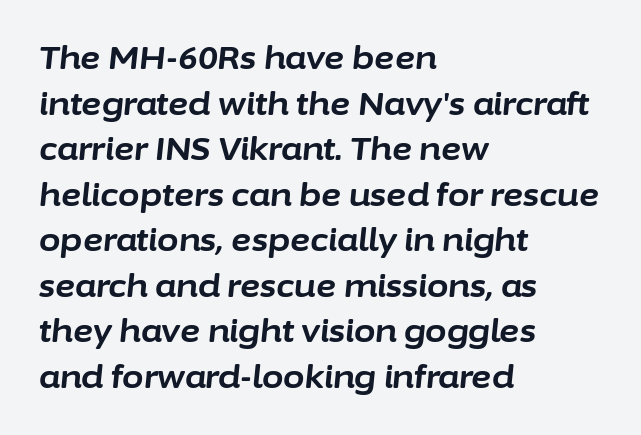
{"italic": "yes", "lean": "right", "slant_degrees": 6, "bold": "yes", "weight": "bold", "width": "normal", "stroke_contrast": "low", "x_height": "medium", "monospaced": "no", "underline": "no", "align": "left", "line_spacing": "normal", "line_spacing_ratio": 1.47, "letter_spacing": "normal", "letter_spacing_em": 0.0, "glyph_px": 31}
